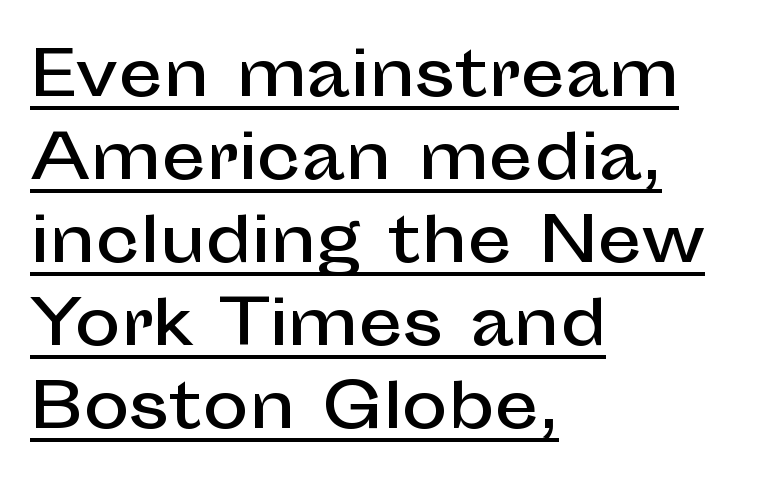
{"serif": "no", "italic": "no", "width": "normal", "stroke_contrast": "low", "x_height": "medium", "monospaced": "no", "underline": "yes", "align": "left", "line_spacing": "normal", "line_spacing_ratio": 1.34, "letter_spacing": "normal", "letter_spacing_em": 0.0, "glyph_px": 62}
